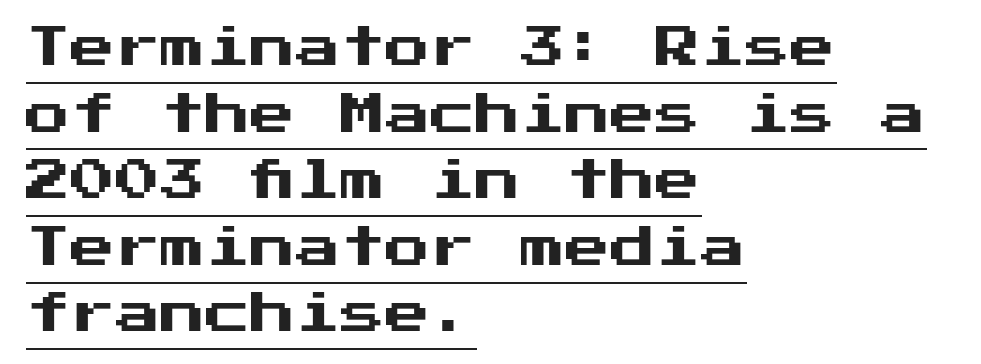
Q: Is the text italic (slanted)? A: No, it is upright.
Q: Is the typeface a serif or a sans-serif typeface? A: Sans-serif.
Q: Is the text underlined? A: Yes.
Q: How is the paragraph aligned? A: Left-aligned.
Q: Is the spacing between letters normal or unusually wide? A: Normal.
Q: Is the spacing between lines tight, normal or loose? A: Normal.
Q: Width (condensed, normal, or wide)? A: Normal.
Q: Stroke contrast? A: Medium.
Q: x-height? A: Medium.
